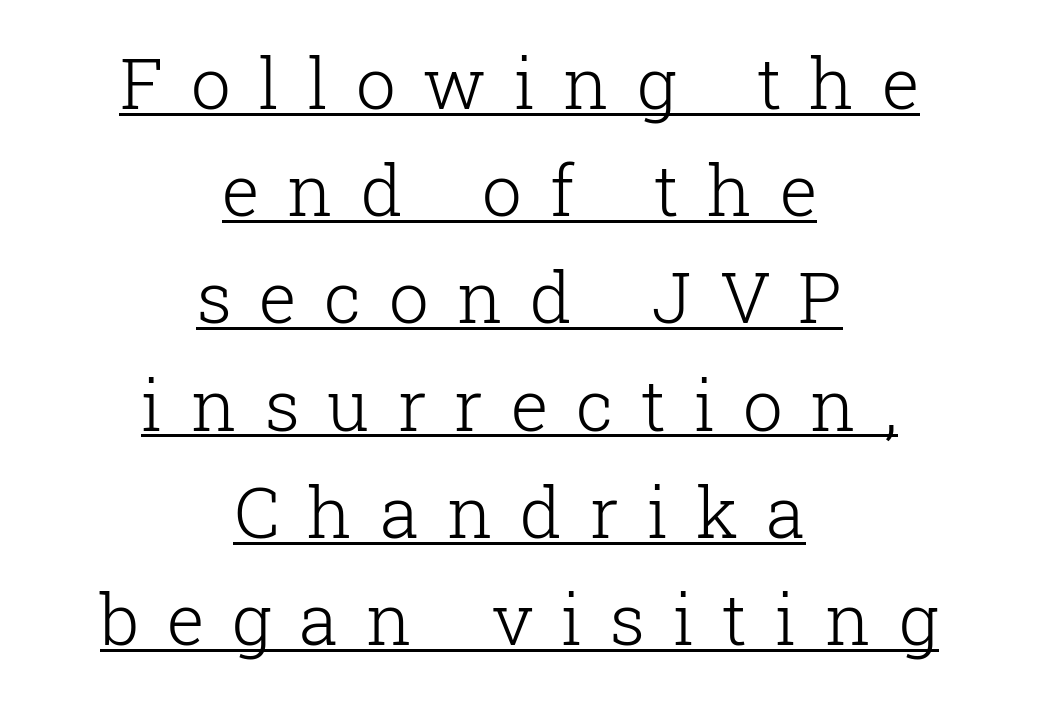
The image shows 71 px light serif type, upright; set centered, normal line spacing (1.51x), unusually wide letter spacing (+0.39 em), underlined; low stroke contrast and a medium x-height.
